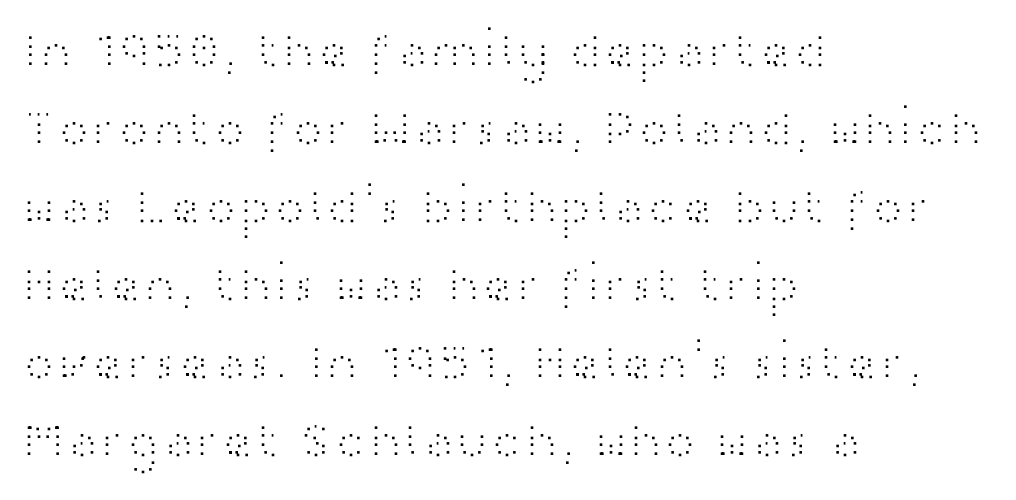
Q: Is the text bold? A: No.
Q: Is the text italic (slanted)? A: No, it is upright.
Q: Is the typeface a serif or a sans-serif typeface? A: Sans-serif.
Q: Is the text underlined? A: No.
Q: How is the paragraph aligned? A: Left-aligned.
Q: Is the spacing between letters normal or unusually wide? A: Normal.
Q: Is the spacing between lines tight, normal or loose? A: Normal.
Q: Width (condensed, normal, or wide)? A: Wide.
Q: Stroke contrast? A: High.
Q: x-height? A: Medium.
Q: Monospaced? A: No.
